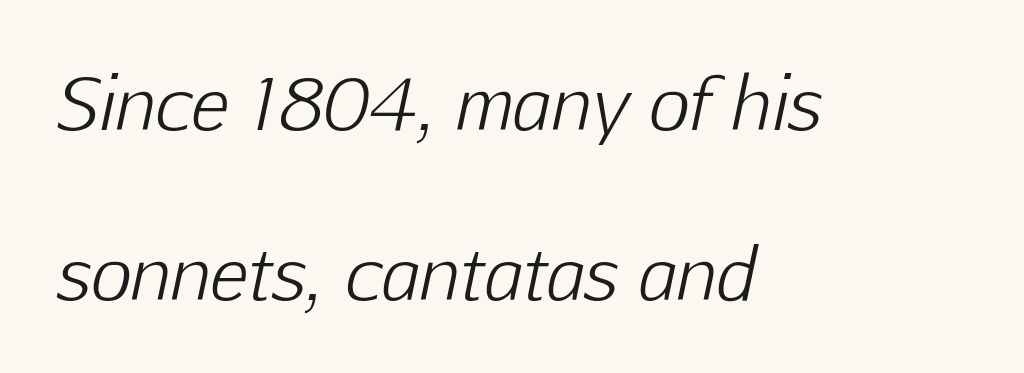
Underlining? Definitely not there. Note the varied advance widths — an 'i' is clearly narrower than an 'm'. Notice the wide empty band between every row — that's loose leading. You can tell it's italic because the verticals aren't actually vertical.
